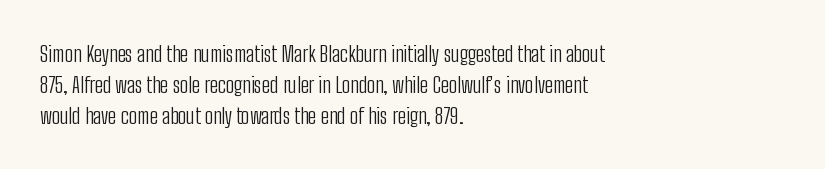
Q: Is the text bold? A: No.
Q: Is the text italic (slanted)? A: No, it is upright.
Q: Is the text underlined? A: No.
Q: How is the paragraph aligned? A: Left-aligned.
Q: Is the spacing between letters normal or unusually wide? A: Normal.
Q: Is the spacing between lines tight, normal or loose? A: Normal.
